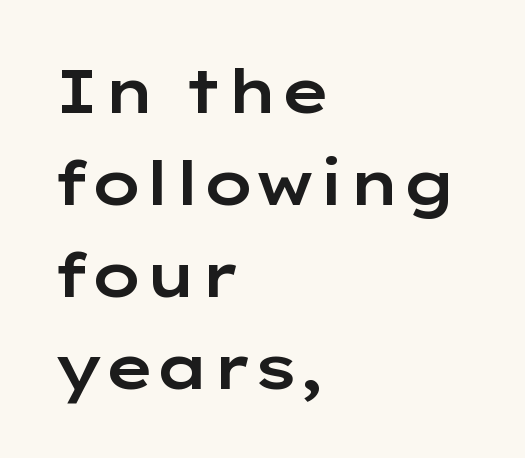
These lines are rendered in a variable-pitch font. You could call the tracking neutral — neither tight nor loose. The typesetter chose a ragged-right arrangement here. This sample keeps an unexceptional amount of space between lines. Has an underline been added? It has not.
